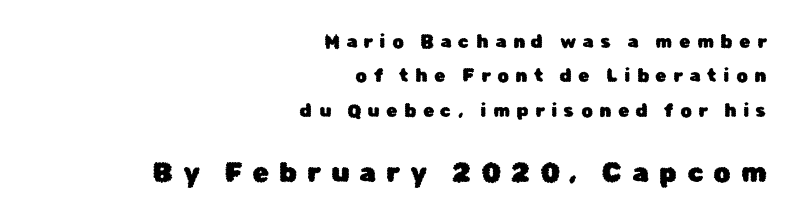
The image shows 27 px text type, upright; set right-aligned, loose line spacing (1.91x), unusually wide letter spacing (+0.37 em), not underlined; the second (bottom) block is 1.5x larger.
